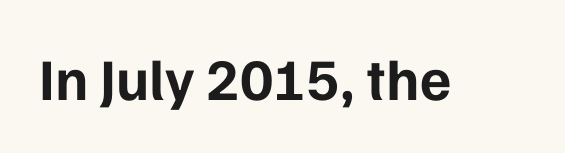
The zone under the glyphs is completely vacant. The designer went with a sans here, leaving each stem footless. A full-strength bold gives these letters their thick strokes. Is there any slant? The stems are plumb. You could not count columns in this text — the font is proportionally spaced.
